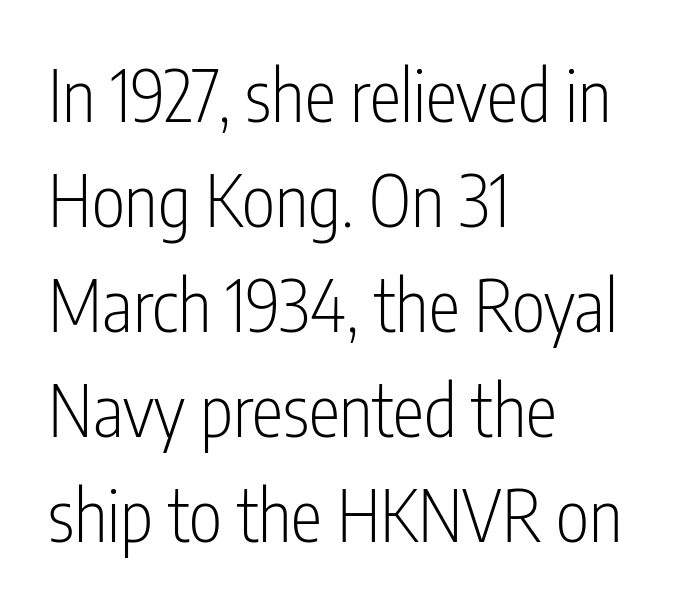
{"serif": "no", "italic": "no", "bold": "no", "weight": "light", "width": "condensed", "stroke_contrast": "low", "x_height": "medium", "monospaced": "no", "underline": "no", "align": "left", "line_spacing": "normal", "line_spacing_ratio": 1.48, "letter_spacing": "normal", "letter_spacing_em": 0.0, "glyph_px": 71}
